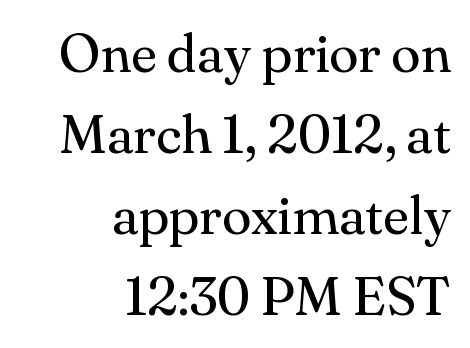
Vertical spacing — default. Every row of glyphs terminates at an identical x-position on the right. Font category for this specimen: serif. Character widths vary here, with narrow letters taking less room than wide ones.
